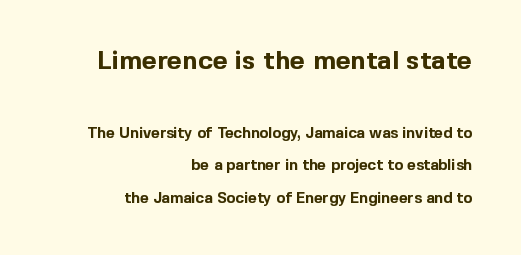
{"italic": "no", "bold": "yes", "underline": "no", "align": "right", "line_spacing": "loose", "line_spacing_ratio": 2.16, "letter_spacing": "normal", "letter_spacing_em": 0.0, "larger_block": "first", "size_ratio": 1.73, "glyph_px": 26}
